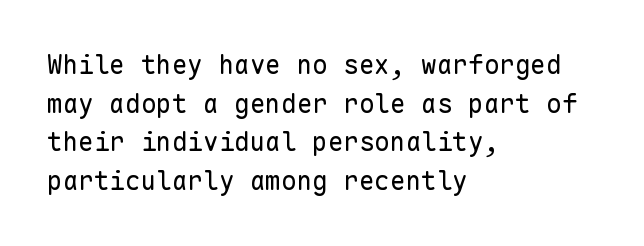
{"italic": "no", "bold": "no", "underline": "no", "align": "left", "line_spacing": "normal", "line_spacing_ratio": 1.49, "letter_spacing": "normal", "letter_spacing_em": 0.0, "glyph_px": 26}
